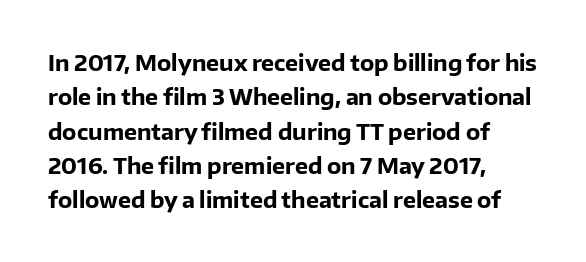
{"italic": "no", "bold": "yes", "underline": "no", "align": "left", "line_spacing": "normal", "line_spacing_ratio": 1.56, "letter_spacing": "normal", "letter_spacing_em": 0.0, "glyph_px": 22}
